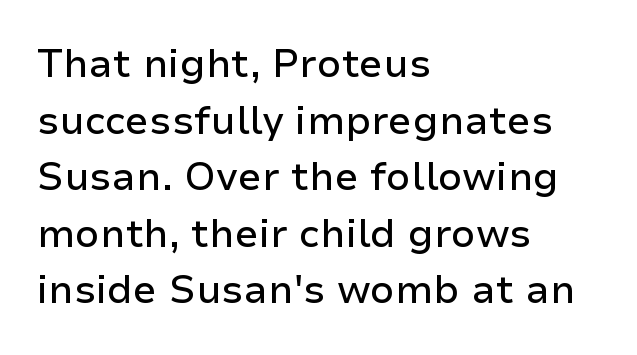
The image shows 39 px sans-serif type, upright; set left-aligned, normal line spacing (1.45x), normal letter spacing, not underlined; low stroke contrast and a medium x-height.
